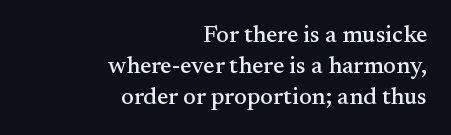
Q: Is the text italic (slanted)? A: No, it is upright.
Q: Is the text underlined? A: No.
Q: How is the paragraph aligned? A: Right-aligned.
Q: Is the spacing between letters normal or unusually wide? A: Normal.
Q: Is the spacing between lines tight, normal or loose? A: Normal.
